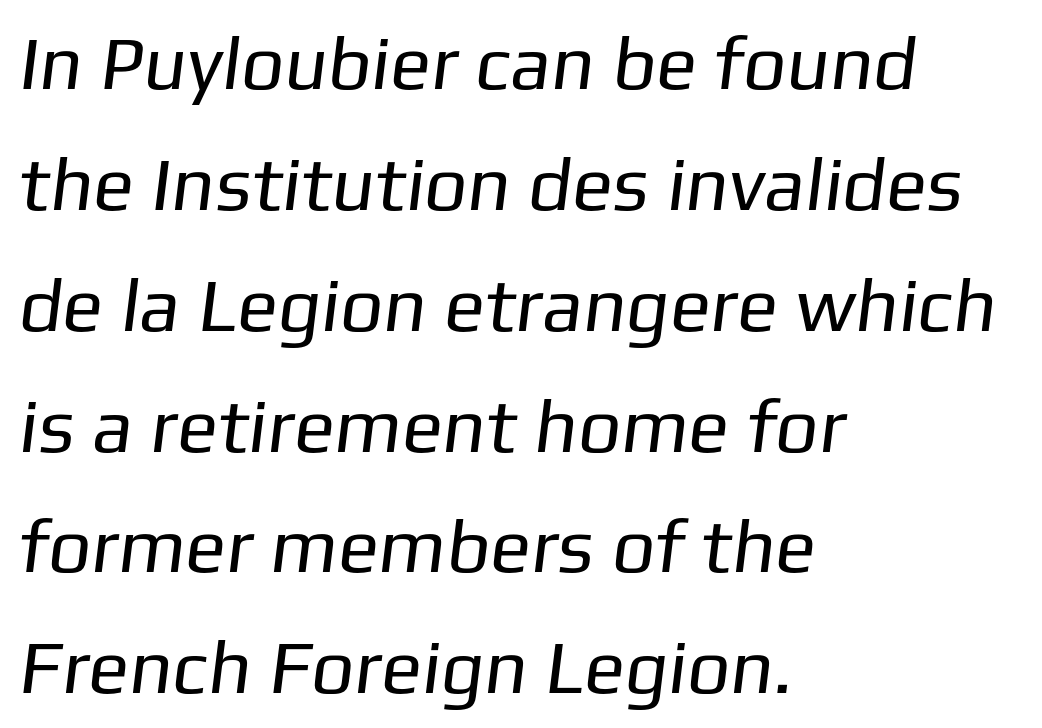
Default kerning and tracking; the words read as compact shapes. The weight would be labelled regular, book, light, or lighter still. Just letters on the line, the space beneath them empty. A typesetter would call this leading conventional body-copy spacing.
